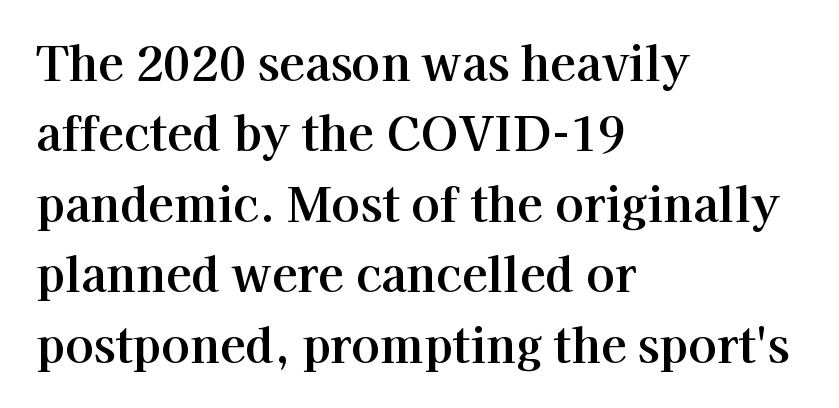
The image shows 47 px serif type, upright; set left-aligned, normal line spacing (1.5x), normal letter spacing, not underlined; high stroke contrast and a medium x-height.
